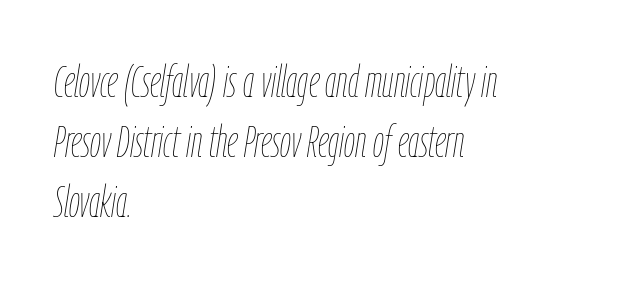
{"italic": "yes", "lean": "right", "slant_degrees": 9, "bold": "no", "weight": "thin", "width": "condensed", "stroke_contrast": "low", "x_height": "medium", "monospaced": "no", "underline": "no", "align": "left", "line_spacing": "normal", "line_spacing_ratio": 1.36, "letter_spacing": "normal", "letter_spacing_em": 0.0, "glyph_px": 44}
